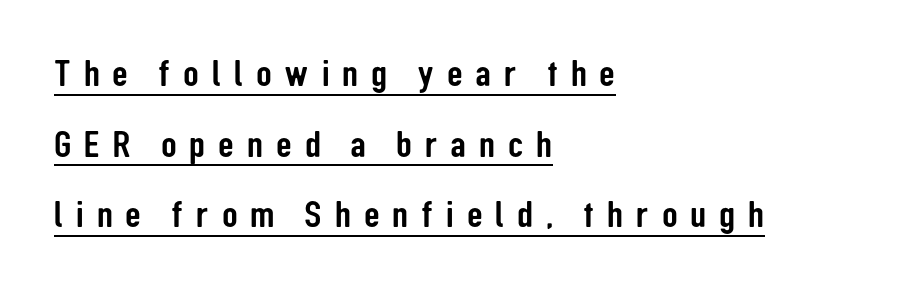
Q: Is the text italic (slanted)? A: No, it is upright.
Q: Is the typeface a serif or a sans-serif typeface? A: Sans-serif.
Q: Is the text underlined? A: Yes.
Q: How is the paragraph aligned? A: Left-aligned.
Q: Is the spacing between letters normal or unusually wide? A: Unusually wide.
Q: Width (condensed, normal, or wide)? A: Condensed.
Q: Stroke contrast? A: Low.
Q: x-height? A: Medium.
Q: Monospaced? A: No.
